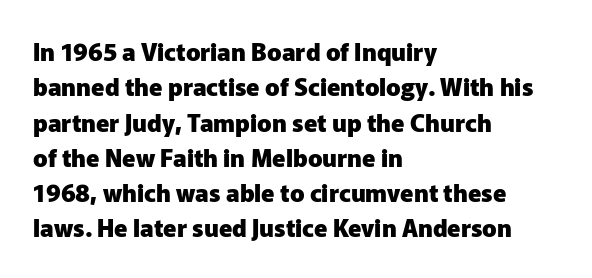
{"italic": "no", "bold": "yes", "underline": "no", "align": "left", "line_spacing": "normal", "line_spacing_ratio": 1.47, "letter_spacing": "normal", "letter_spacing_em": 0.0, "glyph_px": 24}
